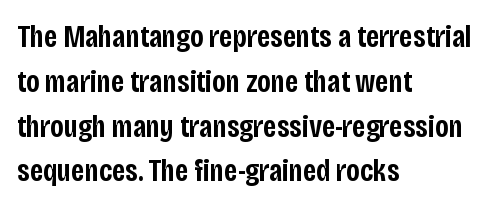
The image shows 32 px semibold, condensed sans-serif type, upright; set left-aligned, normal line spacing (1.4x), normal letter spacing, not underlined; low stroke contrast and a large x-height.
